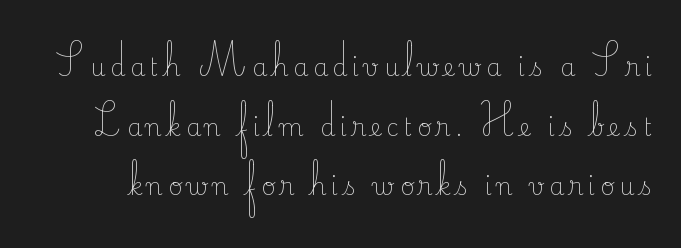
Is there much room between lines? Yes — plenty of vertical air separates them. This reads as an unemphasized weight, regular at the heaviest. A clean baseline with only descenders dipping below it. The typography opts for an upright posture over an oblique one. A typesetter would call this heavily tracked-out type.
